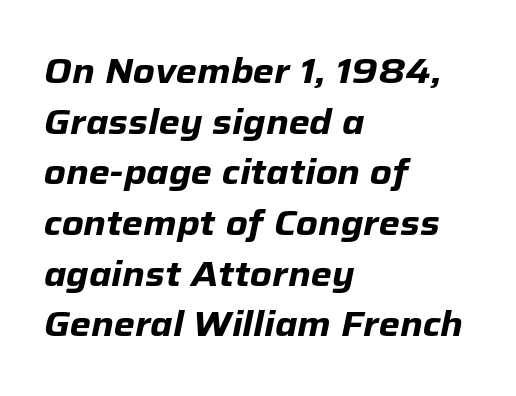
The image shows 34 px heavy type, italic (leaning right); set left-aligned, normal line spacing (1.49x), normal letter spacing, not underlined; low stroke contrast and a medium x-height.
